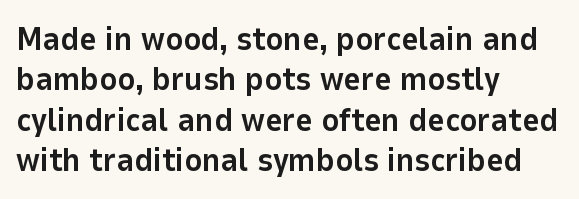
Anything drawn beneath the words? Only blank space. Looks like regular typesetting: each glyph gets only the width it needs. Nothing unusual about the tracking: characters are spaced as the font intends. Does the type have serifs? No, each stem ends abruptly. Is there any slant? The stems are plumb. Is the type bold? Yes — the strokes are clearly thick and heavy.
